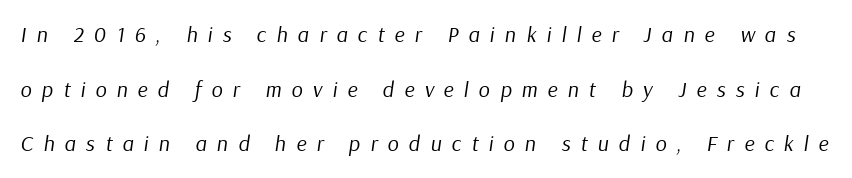
{"italic": "yes", "lean": "right", "slant_degrees": 9, "bold": "no", "underline": "no", "line_spacing": "loose", "line_spacing_ratio": 2.48, "letter_spacing": "wide", "letter_spacing_em": 0.46, "glyph_px": 22}
